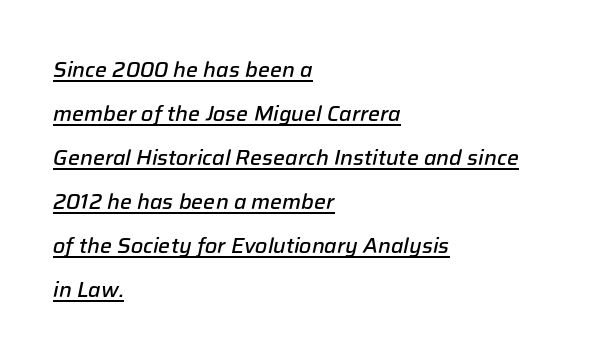
The image shows 21 px text type, italic (leaning right); set left-aligned, loose line spacing (2.1x), normal letter spacing, underlined.
